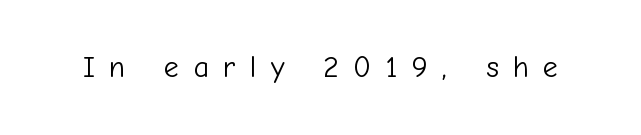
{"serif": "no", "italic": "no", "bold": "no", "weight": "light", "width": "normal", "stroke_contrast": "low", "x_height": "medium", "monospaced": "no", "underline": "no", "letter_spacing": "wide", "letter_spacing_em": 0.48, "glyph_px": 30}
